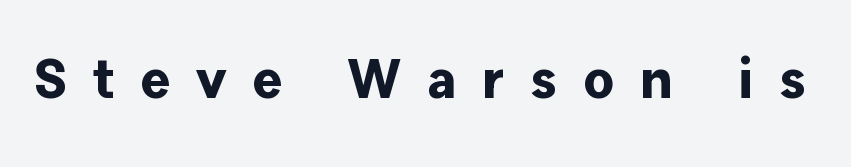
Q: Is the text bold? A: Yes.
Q: Is the text italic (slanted)? A: No, it is upright.
Q: Is the typeface a serif or a sans-serif typeface? A: Sans-serif.
Q: Is the text underlined? A: No.
Q: Is the spacing between letters normal or unusually wide? A: Unusually wide.
Q: Width (condensed, normal, or wide)? A: Normal.
Q: Stroke contrast? A: Low.
Q: x-height? A: Medium.
Q: Monospaced? A: No.
